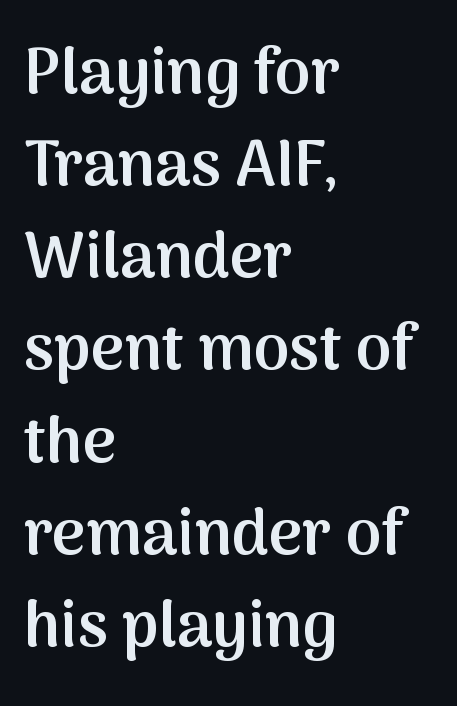
The image shows 64 px semibold sans-serif type, upright; set left-aligned, normal line spacing (1.44x), normal letter spacing, not underlined; medium stroke contrast and a medium x-height.
